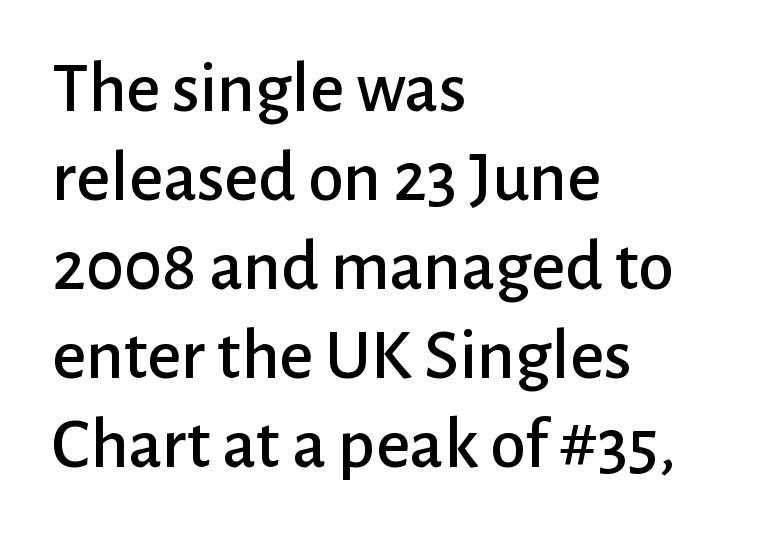
The text was rendered using a sans face with plain stroke endings. You could not count columns in this text — the font is proportionally spaced. Upright lettering throughout. The rendering anchors every line to the left-hand side. The words here are not underlined.
